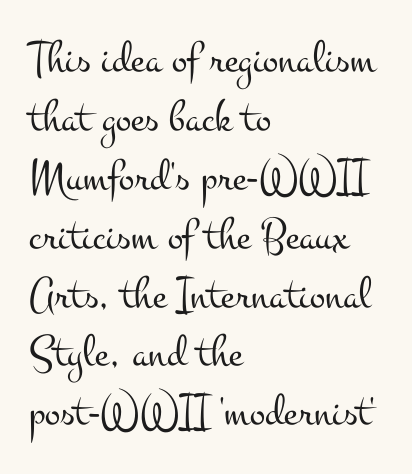
The image shows 46 px light, wide type; set left-aligned, normal line spacing (1.28x), normal letter spacing, not underlined; medium stroke contrast and a small x-height.
